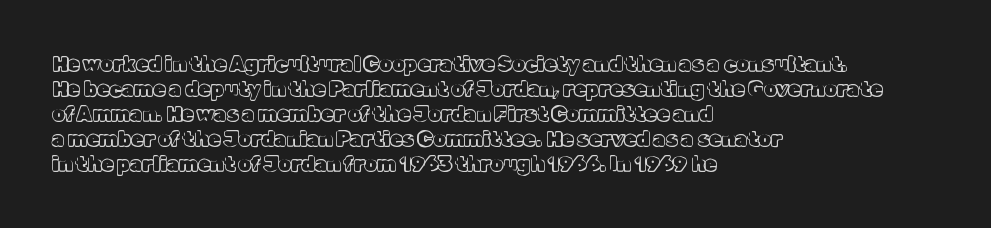
The space between consecutive lines is moderate. The area under the type is left untouched. The letters sit at their default tracking, neither squeezed nor spread. If you drew a line through each stem, it would be perfectly vertical. This rendering uses left alignment, leaving the right contour irregular.
